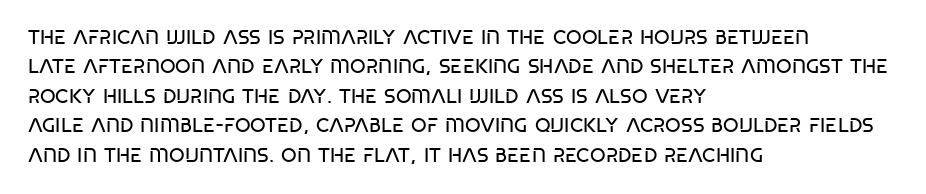
Q: Is the text bold? A: No.
Q: Is the text italic (slanted)? A: No, it is upright.
Q: Is the text underlined? A: No.
Q: How is the paragraph aligned? A: Left-aligned.
Q: Is the spacing between letters normal or unusually wide? A: Normal.
Q: Is the spacing between lines tight, normal or loose? A: Normal.
